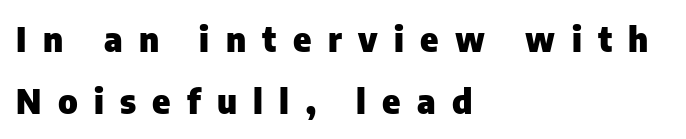
Unmarked baselines from the first word to the last. Upright lettering throughout. Note the varied advance widths — an 'i' is clearly narrower than an 'm'. The rendering uses a bold face; every stroke is thick and dark.
